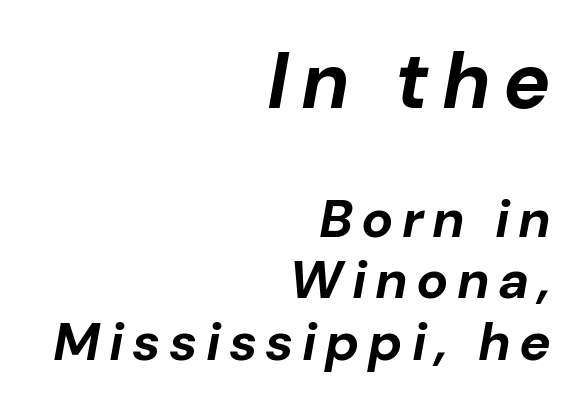
Line endings align vertically; line beginnings do not. A full-strength bold gives these letters their thick strokes. Scale decreases going downward across the two blocks. The string is rendered with underlining switched off. This sample uses an oblique cut, with every glyph tilted off the vertical. The passage shown is typed in a proportional face where columns would drift.
